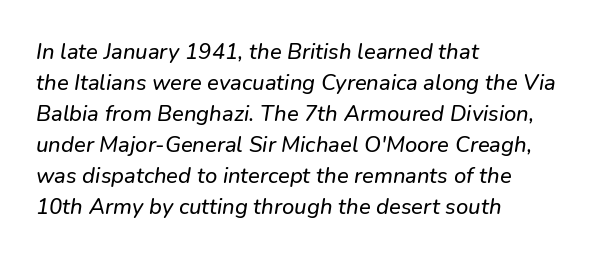
In CSS terms this would be text-align: left. Type without underlining. Does the leading feel generous? No, just average. Does extra space separate the letters? No, they use regular spacing.
